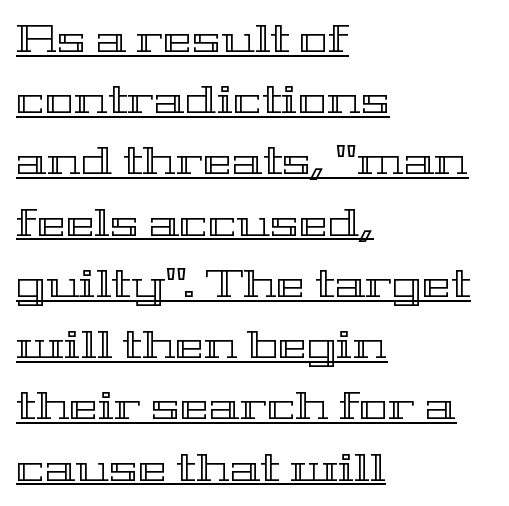
The image shows 39 px wide type, upright; set left-aligned, normal line spacing (1.57x), normal letter spacing, underlined; a medium x-height.
